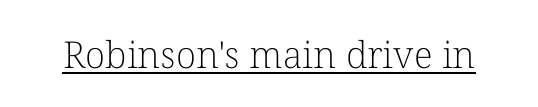
Q: Is the text bold? A: No.
Q: Is the text italic (slanted)? A: No, it is upright.
Q: Is the typeface a serif or a sans-serif typeface? A: Serif.
Q: Is the text underlined? A: Yes.
Q: Is the spacing between letters normal or unusually wide? A: Normal.
Q: Width (condensed, normal, or wide)? A: Normal.
Q: Stroke contrast? A: Low.
Q: x-height? A: Medium.
Q: Monospaced? A: No.
